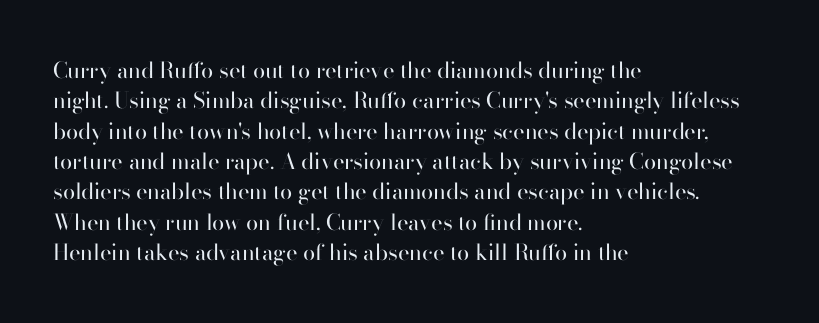
A quiet, ordinary-to-light weight characterises the typeface. The text block is weighted toward the left margin, trailing off unevenly rightward. This rendering leaves character spacing at its baseline value. Characters remain perfectly vertical along every line. The strip under each line holds only bare page.
